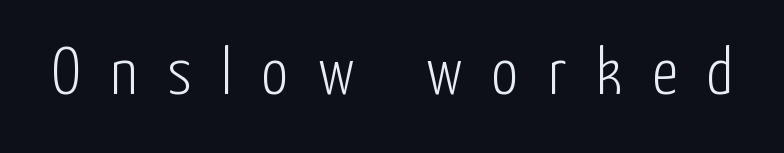
Compared with typical body copy, the letter spacing here is much looser. A quiet, ordinary-to-light weight characterises the typeface. A typesetter would label this face a sans. Any mark beneath the type? The region is blank. A roman cut, with each character standing at attention. Looks like regular typesetting: each glyph gets only the width it needs.
